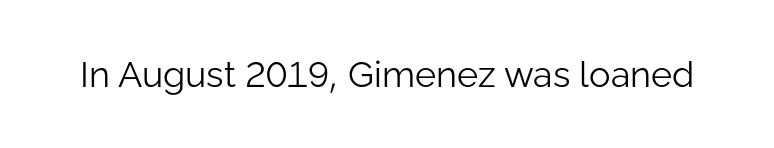
Each letter's strokes conclude bluntly, with no projecting serifs. Does the lettering tilt? It doesn't — this is upright. These lines are rendered in a variable-pitch font. The space directly below the letters is spotless.
